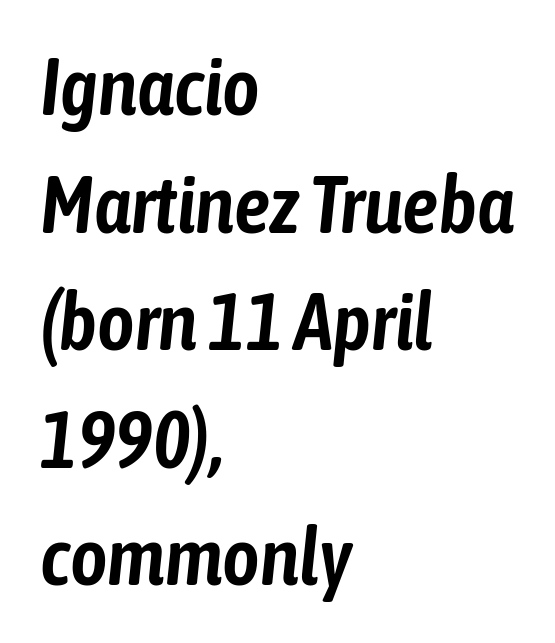
Varying glyph widths throughout — classic text-font behaviour. Check the space under the baseline: it is left empty. Glyph-to-glyph distance matches everyday printed text. Summary of vertical rhythm: regular, with standard interline spacing.
